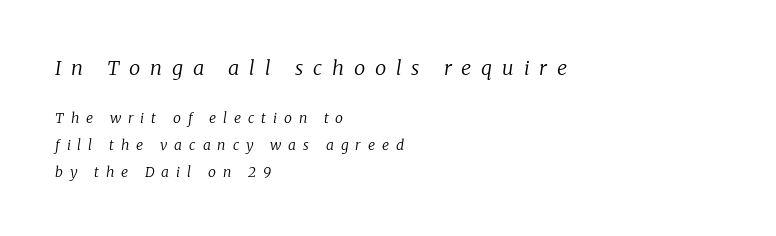
The image shows 20 px text type, italic (leaning right); set left-aligned, loose line spacing (1.91x), unusually wide letter spacing (+0.49 em), not underlined; the first (top) block is 1.43x larger.
